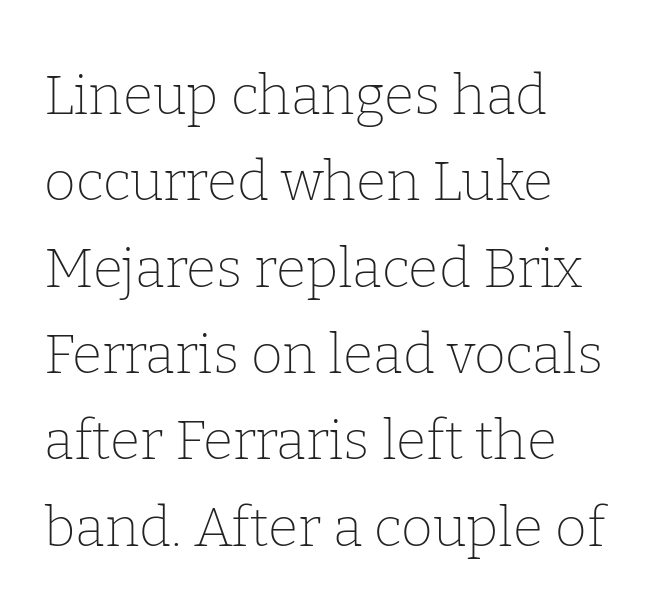
Q: Is the text bold? A: No.
Q: Is the text italic (slanted)? A: No, it is upright.
Q: Is the typeface a serif or a sans-serif typeface? A: Serif.
Q: Is the text underlined? A: No.
Q: How is the paragraph aligned? A: Left-aligned.
Q: Is the spacing between letters normal or unusually wide? A: Normal.
Q: Is the spacing between lines tight, normal or loose? A: Normal.
Q: Width (condensed, normal, or wide)? A: Normal.
Q: Stroke contrast? A: Low.
Q: x-height? A: Medium.
Q: Monospaced? A: No.
